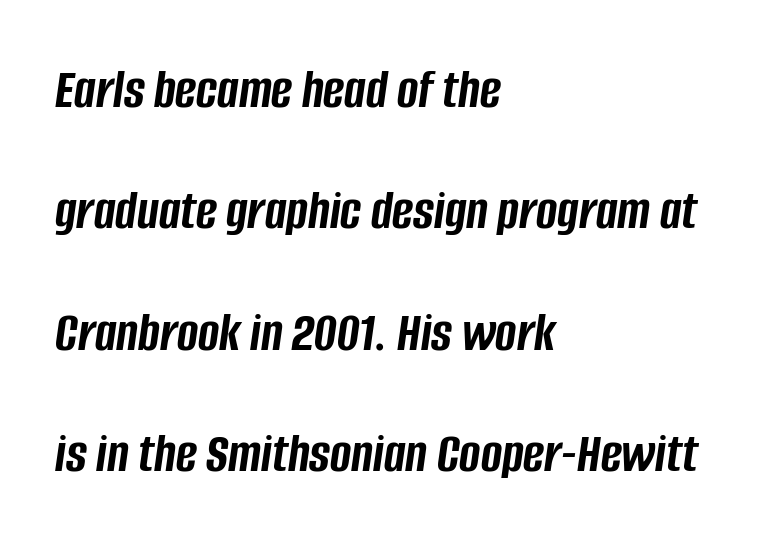
Standard letterfit; no display-style spreading of the glyphs. The face used here is proportionally spaced, like ordinary book or web type. In terms of leading, this rendering errs on the spacious side. Left-aligned paragraph, ragged on the right. This sample uses an oblique cut, with every glyph tilted off the vertical.
